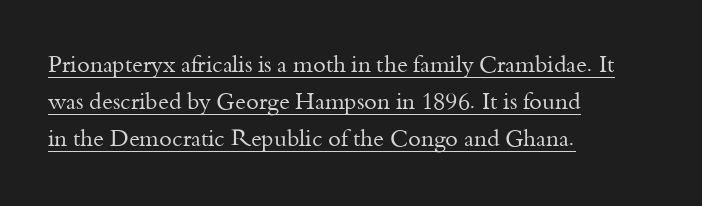
The text block is weighted toward the left margin, trailing off unevenly rightward. The gaps between neighbouring characters are ordinary and unremarkable. Compared with a typical body face, this is equally light or lighter still. The rendering uses the underline text-decoration. Line spacing here is normal.
